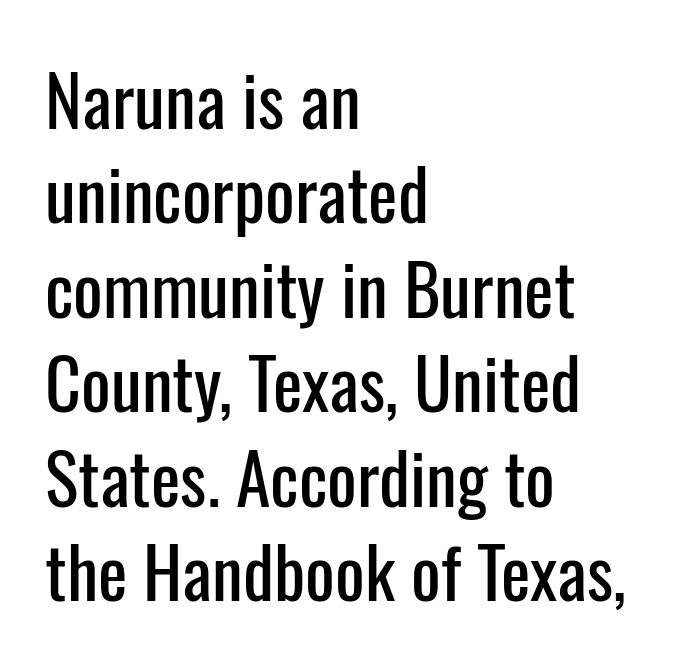
The image shows 70 px condensed sans-serif type, upright; set left-aligned, normal line spacing (1.35x), normal letter spacing, not underlined; low stroke contrast and a medium x-height.
